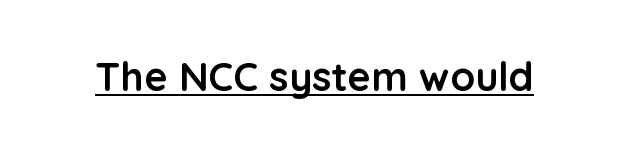
The passage shown has conventional tracking throughout. How heavy is the stroke? Heavy — this is a bold. The designer went with a sans here, leaving each stem footless. Has an underline been added? It has. The letters stand straight up with perfectly vertical stems.
